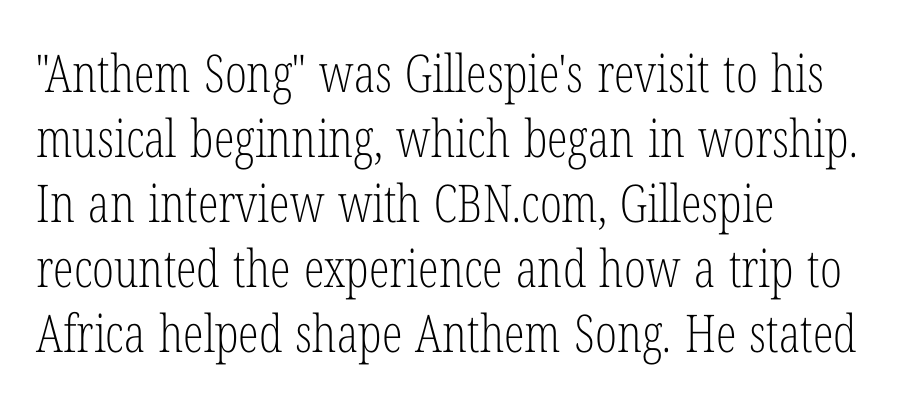
Q: Is the text bold? A: No.
Q: Is the text italic (slanted)? A: No, it is upright.
Q: Is the typeface a serif or a sans-serif typeface? A: Serif.
Q: Is the text underlined? A: No.
Q: How is the paragraph aligned? A: Left-aligned.
Q: Is the spacing between letters normal or unusually wide? A: Normal.
Q: Is the spacing between lines tight, normal or loose? A: Normal.
Q: Width (condensed, normal, or wide)? A: Condensed.
Q: Stroke contrast? A: Low.
Q: x-height? A: Medium.
Q: Monospaced? A: No.
